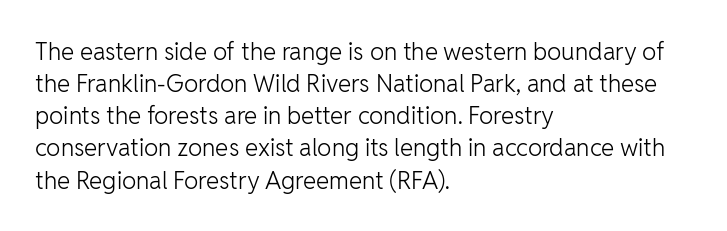
The strip under each line holds only bare page. You could call the tracking neutral — neither tight nor loose. Where is the straight margin? On the left. Upright lettering throughout. The weight tops out at a normal text grade.
